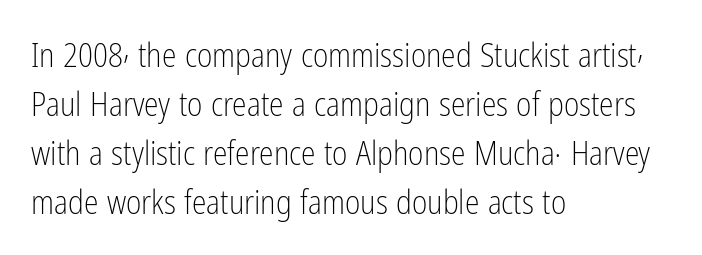
The image shows 33 px light, condensed sans-serif type, upright; set left-aligned, normal line spacing (1.48x), normal letter spacing, not underlined; low stroke contrast and a medium x-height.
